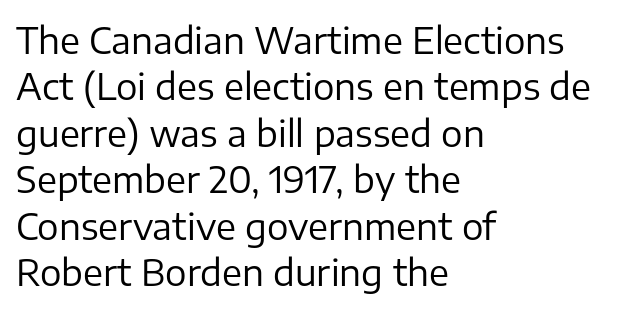
Q: Is the text bold? A: No.
Q: Is the text italic (slanted)? A: No, it is upright.
Q: Is the typeface a serif or a sans-serif typeface? A: Sans-serif.
Q: Is the text underlined? A: No.
Q: How is the paragraph aligned? A: Left-aligned.
Q: Is the spacing between letters normal or unusually wide? A: Normal.
Q: Is the spacing between lines tight, normal or loose? A: Normal.
Q: Width (condensed, normal, or wide)? A: Normal.
Q: Stroke contrast? A: Low.
Q: x-height? A: Medium.
Q: Monospaced? A: No.
